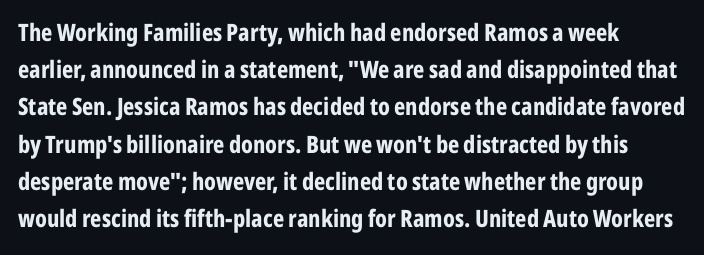
The passage shown has conventional tracking throughout. Underline: absent. The lines in this sample share a left origin and differ only in where they stop. These lines carry a lot of weight — the face is fully bold. Leading: standard. Characters remain perfectly vertical along every line.
